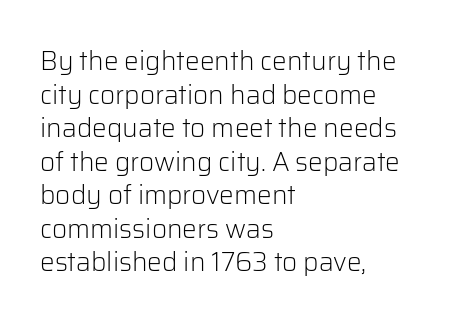
The image shows 26 px text type, upright; set left-aligned, normal line spacing (1.29x), normal letter spacing, not underlined.
